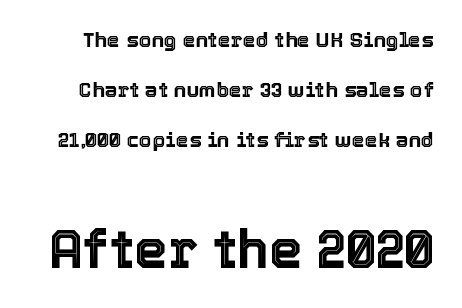
Leading is clearly above the norm, producing a sparse column. Italic? Not at all — the glyphs are vertical. Visually, the bottom section dominates because its glyphs are scaled up. Character widths vary here, with narrow letters taking less room than wide ones. Students, note that the glyphs here touch the page at normal intervals. Quick note: underline off.
